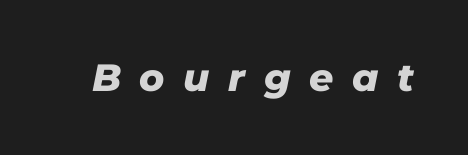
Q: Is the text bold? A: Yes.
Q: Is the text italic (slanted)? A: Yes, it leans right by about 11 degrees.
Q: Is the text underlined? A: No.
Q: Is the spacing between letters normal or unusually wide? A: Unusually wide.
Q: Width (condensed, normal, or wide)? A: Normal.
Q: Stroke contrast? A: Low.
Q: x-height? A: Medium.
Q: Monospaced? A: No.
